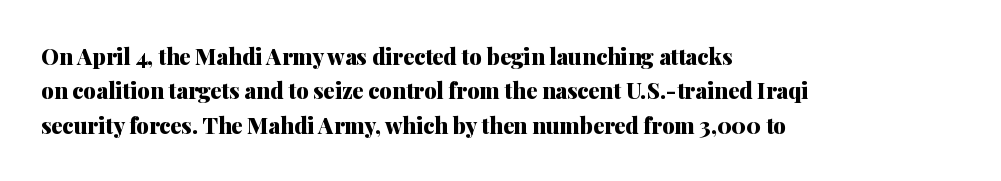
The image shows 22 px bold type, upright; set left-aligned, normal line spacing (1.56x), normal letter spacing, not underlined.
